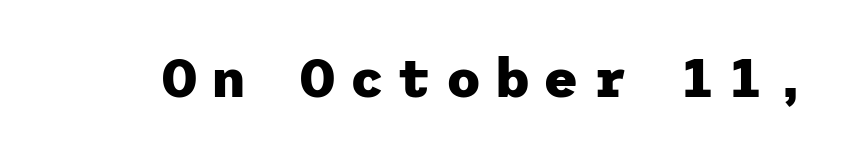
Heft: maximum for text — a bold. There is plenty of visible air inserted between adjacent glyphs. Upright lettering throughout. The specimen omits any rule beneath the text block's lines.
